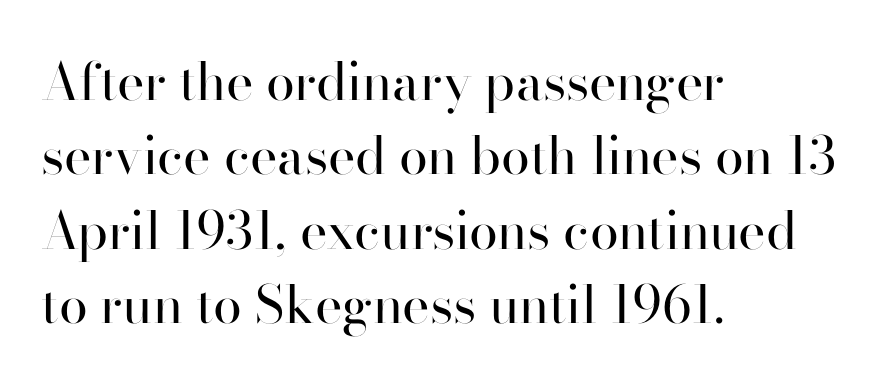
Each letter keeps its own natural width here, so spacing adapts to shape. Successive baselines arrive at the customary interval. Nope, not italic — everything's standing straight. Honestly, the letter spacing is just normal — you wouldn't notice it. In CSS terms this would be text-align: left. Regarding serifs, this sample does without them.
